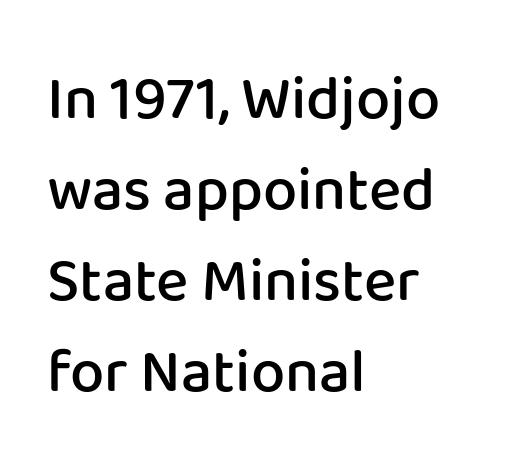
{"serif": "no", "italic": "no", "bold": "semi", "weight": "semibold", "width": "normal", "stroke_contrast": "low", "x_height": "medium", "monospaced": "no", "underline": "no", "align": "left", "line_spacing": "normal", "line_spacing_ratio": 1.49, "letter_spacing": "normal", "letter_spacing_em": 0.0, "glyph_px": 61}
